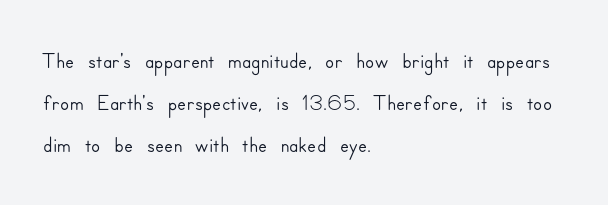
The passage shown has conventional tracking throughout. Beneath every word, the page is bare. Designer's note — italics off, roman on. Casual observation: everything's shoved over to the left.
